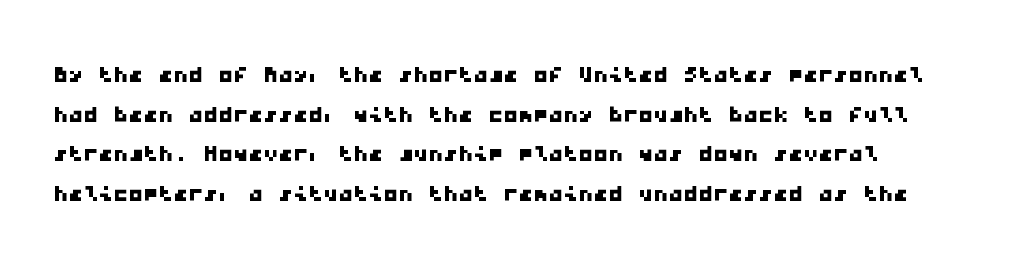
{"serif": "no", "width": "wide", "stroke_contrast": "low", "x_height": "medium", "monospaced": "yes", "underline": "no", "line_spacing": "normal", "line_spacing_ratio": 1.32, "letter_spacing": "normal", "letter_spacing_em": 0.0, "glyph_px": 30}
